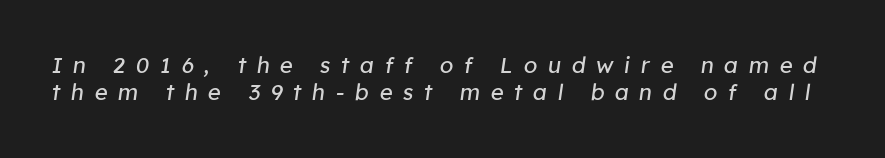
The image shows 22 px text type, italic (leaning right); set line spacing 1.23x, unusually wide letter spacing (+0.48 em), not underlined.
